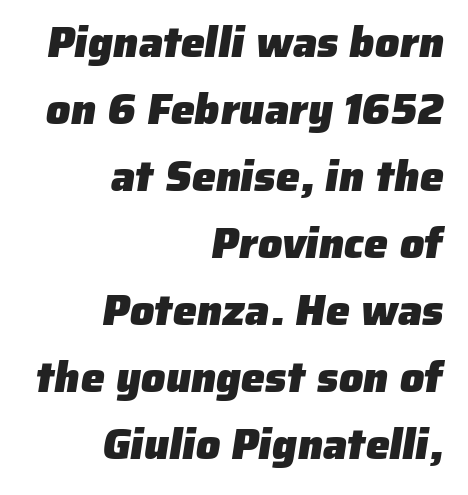
{"serif": "no", "bold": "yes", "weight": "heavy", "width": "normal", "stroke_contrast": "low", "x_height": "medium", "monospaced": "no", "underline": "no", "align": "right", "line_spacing": "normal", "line_spacing_ratio": 1.56, "letter_spacing": "normal", "letter_spacing_em": 0.0, "glyph_px": 43}
